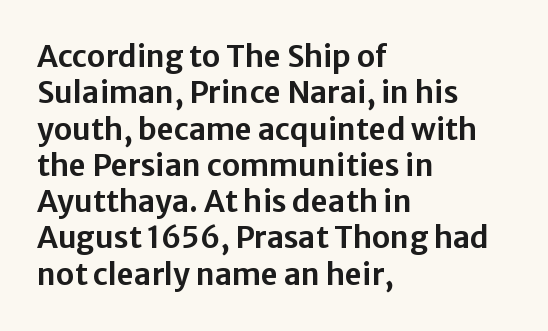
Nobody drew a line under any word here. These lines are composed in type without serifs. The compositor pushed each line to the left boundary. Students, note that the glyphs here touch the page at normal intervals.
